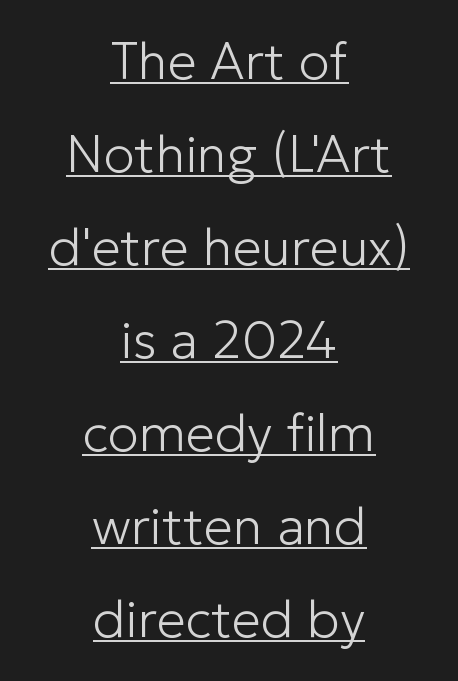
Look at the bottom of the vertical strokes: they stop flat, with no serifs. The typeface has the unassuming heft of standard copy or less. The specimen includes a rule beneath the text block's lines. Nothing unusual about the tracking: characters are spaced as the font intends. Posture: upright roman.
